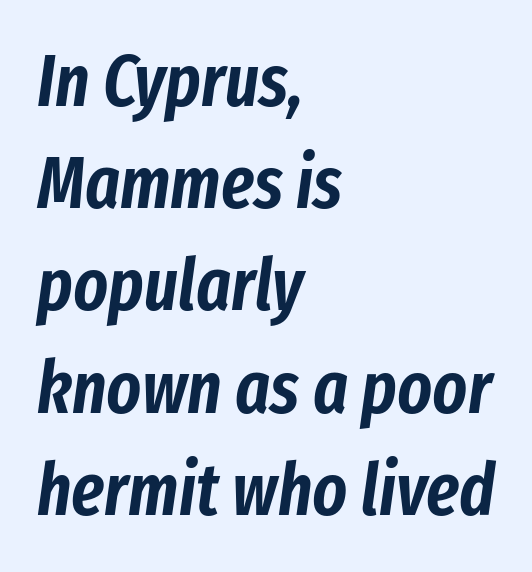
The image shows 73 px condensed type, italic (leaning right); set left-aligned, normal line spacing (1.4x), normal letter spacing, not underlined; low stroke contrast and a medium x-height.
